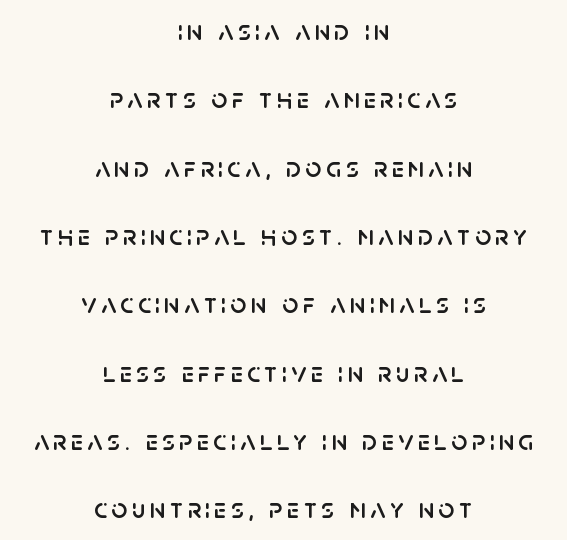
Type without underlining. Spacing verdict: proportional, widths tailored to each character. A typesetter would call this leading open, well beyond the default. I'd call this a sans setting — the letters go barefoot.
